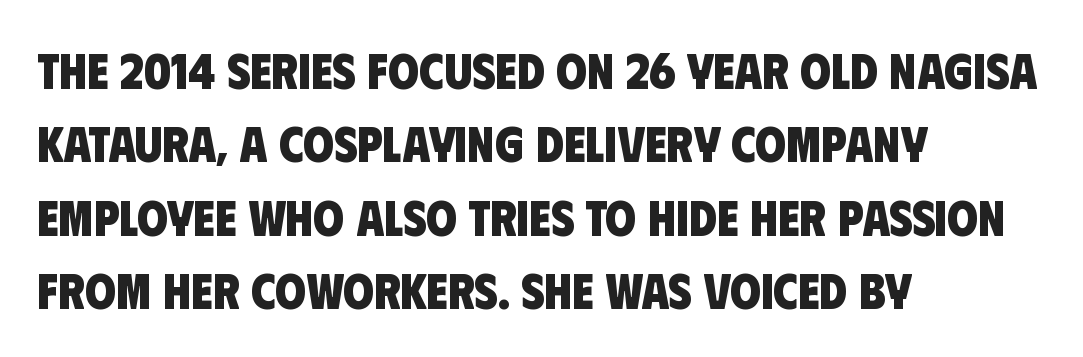
The image shows 50 px heavy, condensed sans-serif type; set left-aligned, normal line spacing (1.47x), normal letter spacing, not underlined; low stroke contrast and a large x-height.
